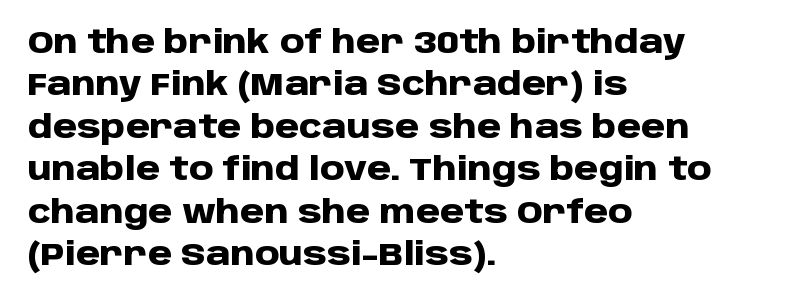
The image shows 31 px heavy sans-serif type, upright; set left-aligned, normal line spacing (1.37x), normal letter spacing, not underlined; low stroke contrast and a large x-height.
